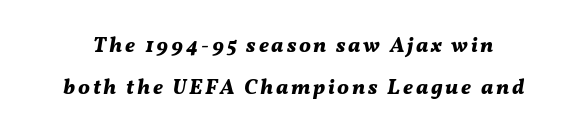
The image shows 21 px bold type, italic (leaning right); set loose line spacing (2.0x), not underlined.
